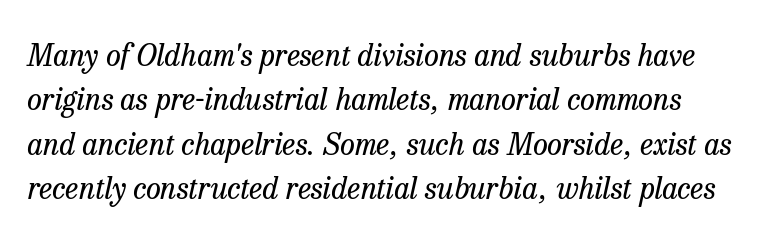
Q: Is the text bold? A: No.
Q: Is the text italic (slanted)? A: Yes, it leans right by about 13 degrees.
Q: Is the typeface a serif or a sans-serif typeface? A: Serif.
Q: Is the text underlined? A: No.
Q: Is the spacing between letters normal or unusually wide? A: Normal.
Q: Is the spacing between lines tight, normal or loose? A: Normal.
Q: Width (condensed, normal, or wide)? A: Normal.
Q: Stroke contrast? A: Low.
Q: x-height? A: Medium.
Q: Monospaced? A: No.
